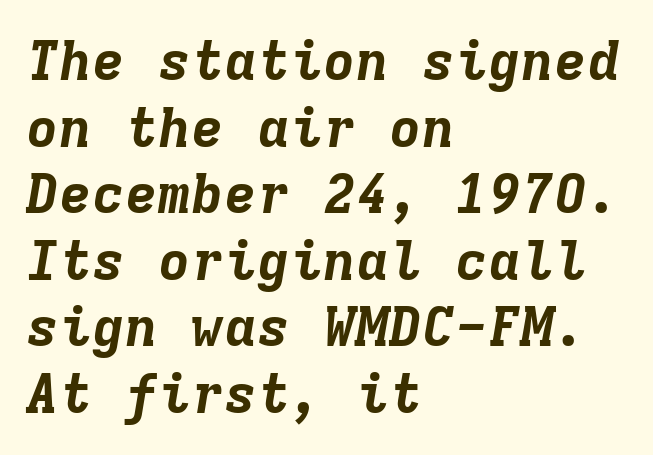
Q: Is the text bold? A: Yes.
Q: Is the text italic (slanted)? A: Yes, it leans right by about 9 degrees.
Q: Is the text underlined? A: No.
Q: How is the paragraph aligned? A: Left-aligned.
Q: Is the spacing between letters normal or unusually wide? A: Normal.
Q: Width (condensed, normal, or wide)? A: Normal.
Q: Stroke contrast? A: Low.
Q: x-height? A: Medium.
Q: Monospaced? A: Yes.
